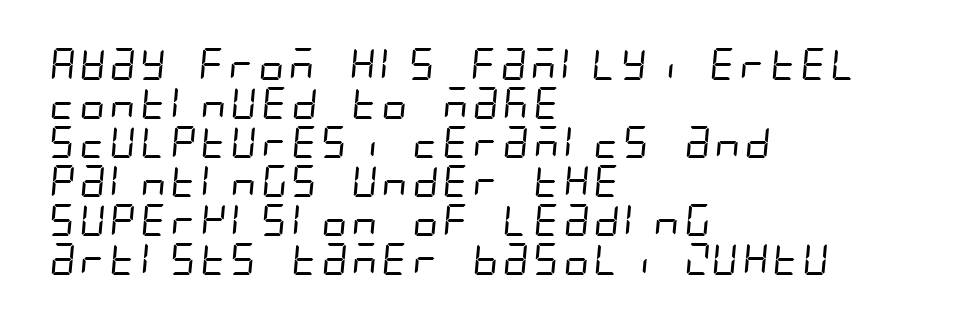
The tracking reads as untouched default to a designer's eye. Heft: none added — not bold. Observe the absence of serifs on each vertical stroke in this sample. Quick note: underline off.
